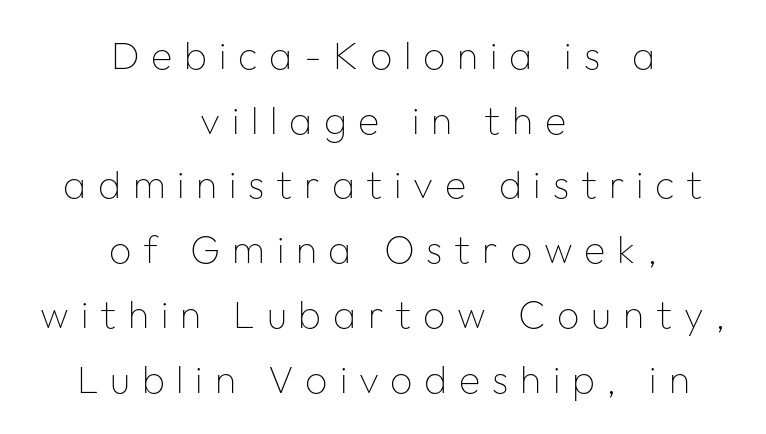
The image shows 39 px thin sans-serif type, upright; set centered, normal line spacing (1.66x), unusually wide letter spacing (+0.3 em), not underlined; low stroke contrast and a medium x-height.
